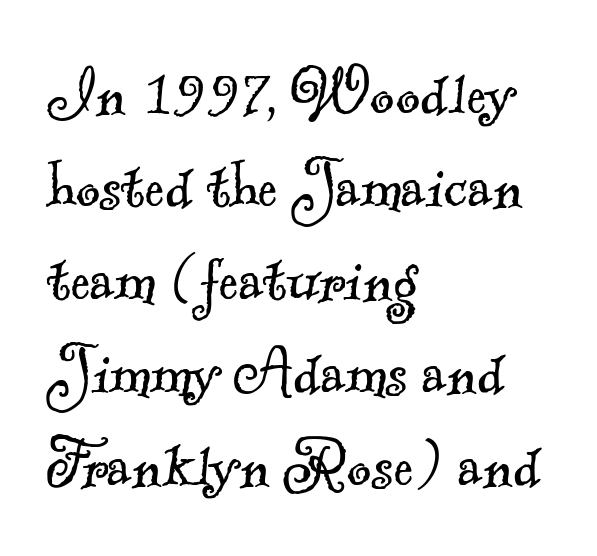
Q: Is the text bold? A: No.
Q: Is the typeface a serif or a sans-serif typeface? A: Serif.
Q: Is the text underlined? A: No.
Q: How is the paragraph aligned? A: Left-aligned.
Q: Is the spacing between letters normal or unusually wide? A: Normal.
Q: Width (condensed, normal, or wide)? A: Normal.
Q: x-height? A: Small.
Q: Monospaced? A: No.
